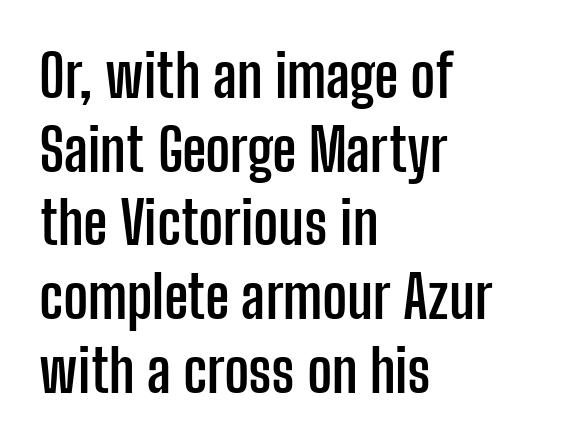
{"serif": "no", "italic": "no", "bold": "yes", "weight": "semibold", "width": "condensed", "stroke_contrast": "low", "x_height": "medium", "monospaced": "no", "underline": "no", "align": "left", "line_spacing": "normal", "line_spacing_ratio": 1.25, "letter_spacing": "normal", "letter_spacing_em": 0.0, "glyph_px": 59}
